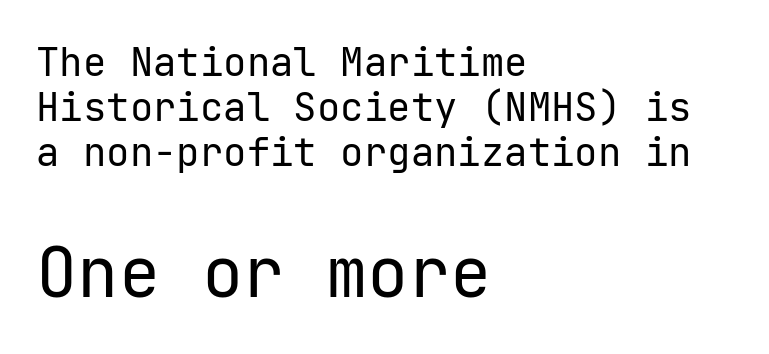
Q: Is the text bold? A: No.
Q: Is the text italic (slanted)? A: No, it is upright.
Q: Is the typeface a serif or a sans-serif typeface? A: Sans-serif.
Q: Is the text underlined? A: No.
Q: How is the paragraph aligned? A: Left-aligned.
Q: Is the spacing between letters normal or unusually wide? A: Normal.
Q: Is the spacing between lines tight, normal or loose? A: Tight.
Q: Which block of text is set in a larger size, the first (top) or the second (bottom)? A: The second (bottom) one.
Q: Width (condensed, normal, or wide)? A: Normal.
Q: Stroke contrast? A: Low.
Q: x-height? A: Medium.
